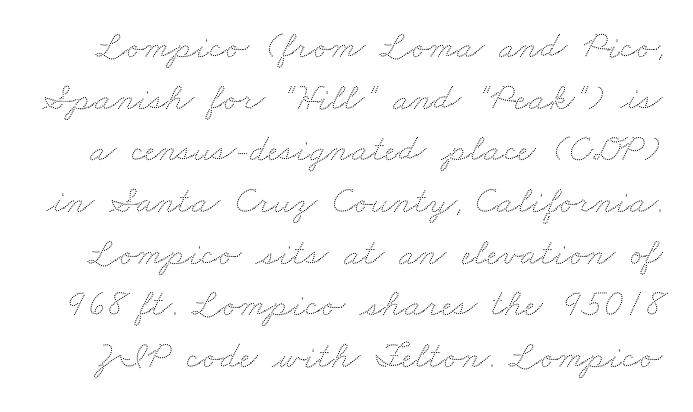
Q: Is the text underlined? A: No.
Q: Is the spacing between letters normal or unusually wide? A: Normal.
Q: Is the spacing between lines tight, normal or loose? A: Normal.
Q: Width (condensed, normal, or wide)? A: Wide.
Q: Stroke contrast? A: Low.
Q: x-height? A: Small.
Q: Monospaced? A: No.
